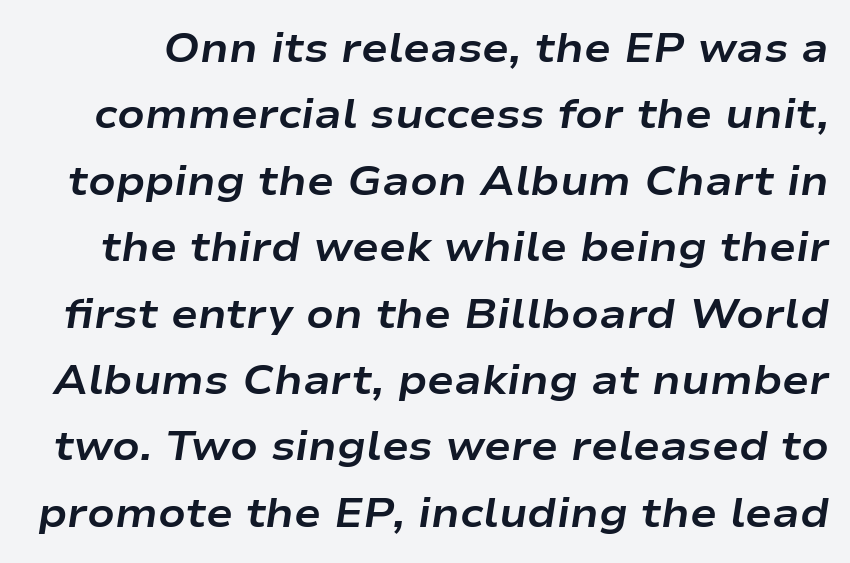
Q: Is the text bold? A: Yes.
Q: Is the text italic (slanted)? A: Yes, it leans right by about 9 degrees.
Q: Is the text underlined? A: No.
Q: Is the spacing between letters normal or unusually wide? A: Normal.
Q: Is the spacing between lines tight, normal or loose? A: Normal.
Q: Width (condensed, normal, or wide)? A: Wide.
Q: Stroke contrast? A: Low.
Q: x-height? A: Medium.
Q: Monospaced? A: No.
